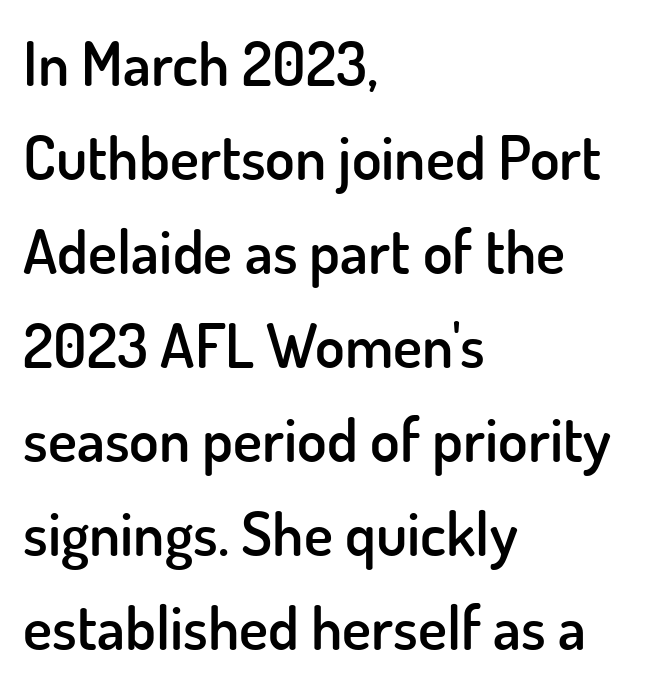
{"serif": "no", "italic": "no", "bold": "semi", "weight": "semibold", "width": "normal", "stroke_contrast": "low", "x_height": "small", "monospaced": "no", "underline": "no", "align": "left", "line_spacing": "normal", "line_spacing_ratio": 1.54, "letter_spacing": "normal", "letter_spacing_em": 0.0, "glyph_px": 61}
